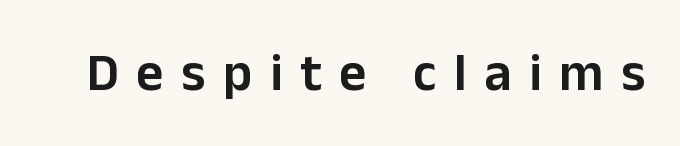
Q: Is the text bold? A: Semi-bold.
Q: Is the text italic (slanted)? A: No, it is upright.
Q: Is the typeface a serif or a sans-serif typeface? A: Sans-serif.
Q: Is the text underlined? A: No.
Q: Is the spacing between letters normal or unusually wide? A: Unusually wide.
Q: Width (condensed, normal, or wide)? A: Normal.
Q: Stroke contrast? A: Low.
Q: x-height? A: Medium.
Q: Monospaced? A: No.
